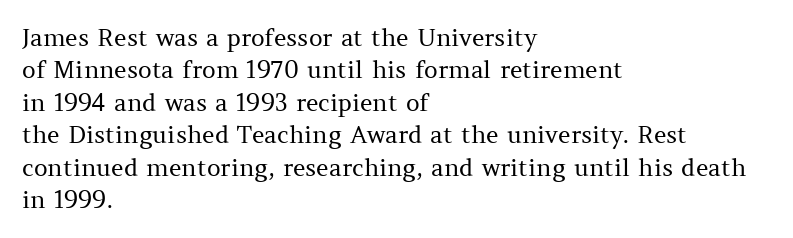
The typesetter chose a ragged-right arrangement here. In terms of letterspacing, this is plain default setting. Descenders hang freely into open space. A typesetter would call this leading conventional body-copy spacing. Stems and bowls with no extra thickness — not bold.
